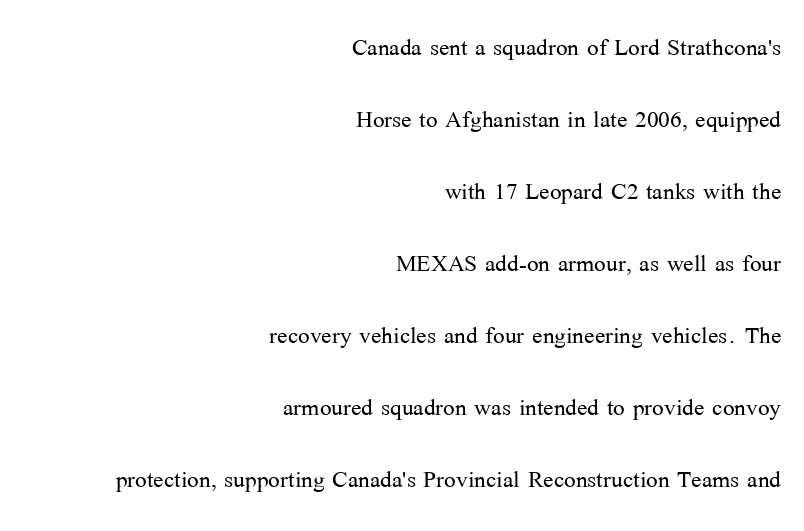
{"serif": "yes", "italic": "no", "bold": "no", "weight": "light", "width": "normal", "stroke_contrast": "medium", "x_height": "medium", "monospaced": "no", "underline": "no", "align": "right", "line_spacing": "loose", "line_spacing_ratio": 2.32, "letter_spacing": "normal", "letter_spacing_em": 0.0, "glyph_px": 31}
